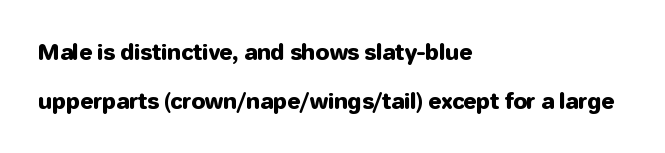
Q: Is the text italic (slanted)? A: No, it is upright.
Q: Is the text underlined? A: No.
Q: How is the paragraph aligned? A: Left-aligned.
Q: Is the spacing between letters normal or unusually wide? A: Normal.
Q: Is the spacing between lines tight, normal or loose? A: Loose.
